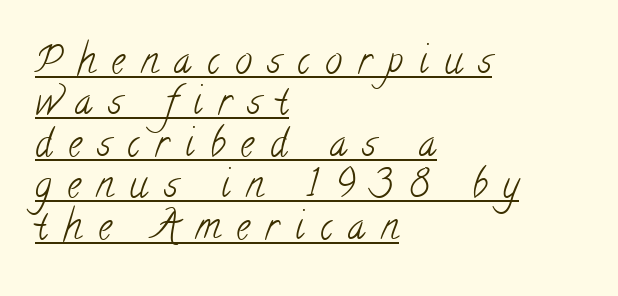
The image shows 38 px light, condensed type; set left-aligned, tight line spacing (1.09x), unusually wide letter spacing (+0.42 em), underlined; low stroke contrast and a small x-height.
